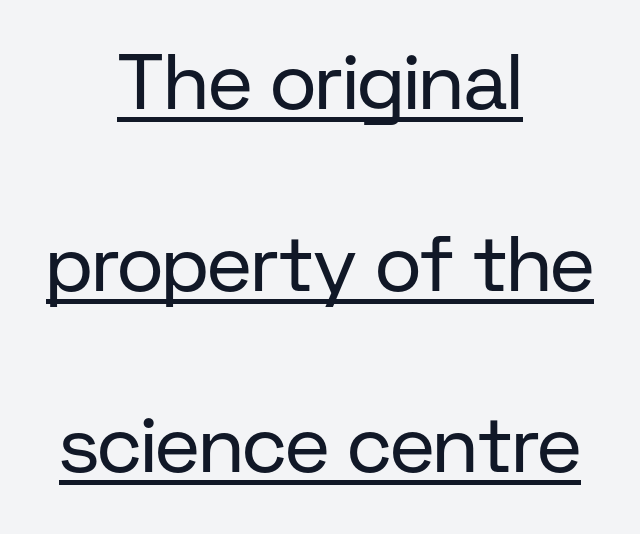
The image shows 78 px regular-weight sans-serif type, upright; set centered, loose line spacing (2.33x), normal letter spacing, underlined; low stroke contrast and a medium x-height.
